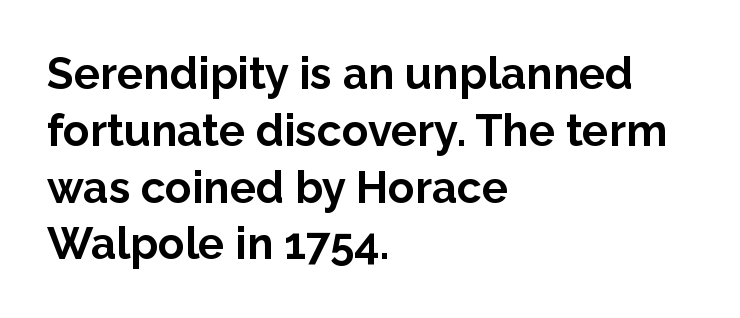
The characters display no serif detailing; their extremities are plain. Weight check: bold — yes, fully. The face used here is rendered with its standard letterfit. The glyphs are unaccompanied by any horizontal stroke below them. Think of a printed novel: that variable character pitch is what you see here. Compared with a centered layout, this one pins lines to the left instead.
